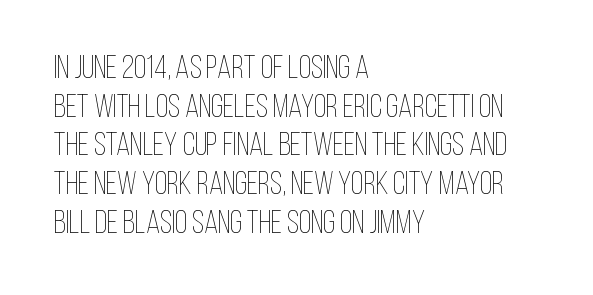
Honestly, the letter spacing is just normal — you wouldn't notice it. Nothing heavy about these letters — not bold at all. Note the varied advance widths — an 'i' is clearly narrower than an 'm'. The glyphs are unaccompanied by any horizontal stroke below them. The font's upright variant was chosen for this text.
